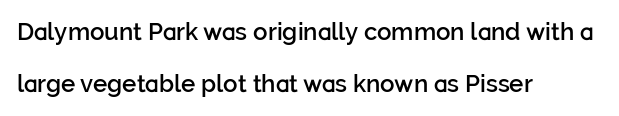
The image shows 24 px text type, upright; set left-aligned, loose line spacing (2.18x), normal letter spacing, not underlined.
